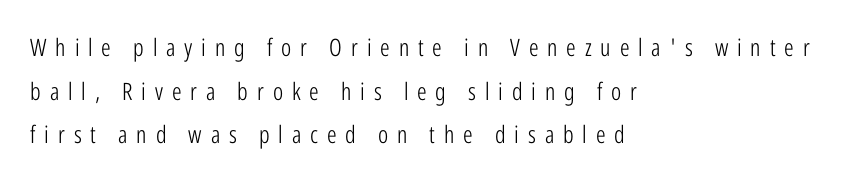
Q: Is the text bold? A: No.
Q: Is the text italic (slanted)? A: No, it is upright.
Q: Is the text underlined? A: No.
Q: How is the paragraph aligned? A: Left-aligned.
Q: Is the spacing between letters normal or unusually wide? A: Unusually wide.
